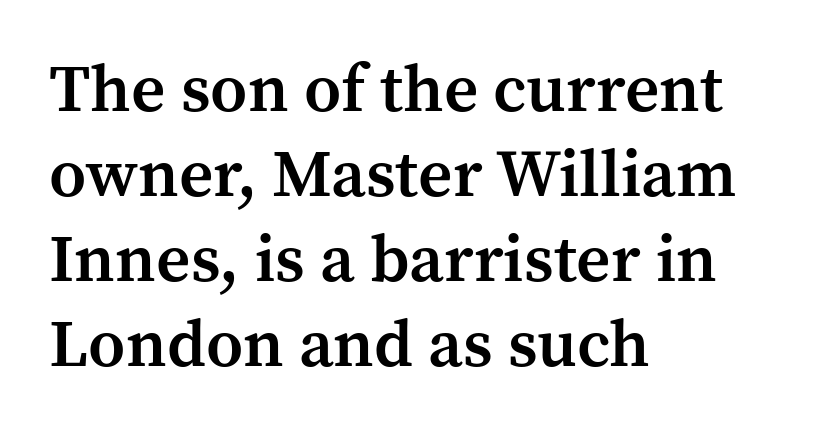
Q: Is the text bold? A: Semi-bold.
Q: Is the text italic (slanted)? A: No, it is upright.
Q: Is the typeface a serif or a sans-serif typeface? A: Serif.
Q: Is the text underlined? A: No.
Q: How is the paragraph aligned? A: Left-aligned.
Q: Is the spacing between letters normal or unusually wide? A: Normal.
Q: Is the spacing between lines tight, normal or loose? A: Normal.
Q: Width (condensed, normal, or wide)? A: Normal.
Q: Stroke contrast? A: Medium.
Q: x-height? A: Medium.
Q: Monospaced? A: No.
